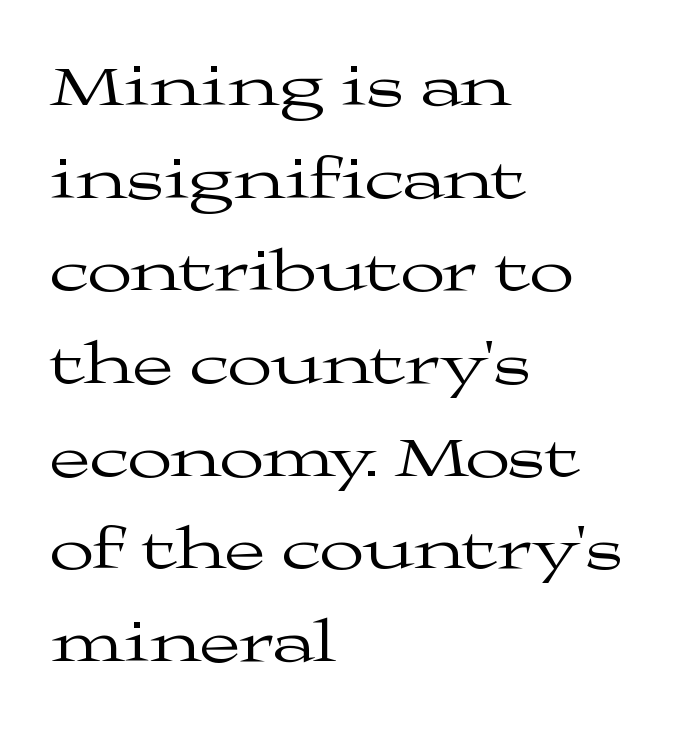
{"serif": "yes", "italic": "no", "bold": "no", "weight": "regular", "width": "wide", "stroke_contrast": "medium", "x_height": "medium", "monospaced": "no", "underline": "no", "align": "left", "line_spacing": "normal", "line_spacing_ratio": 1.57, "letter_spacing": "normal", "letter_spacing_em": 0.0, "glyph_px": 59}
